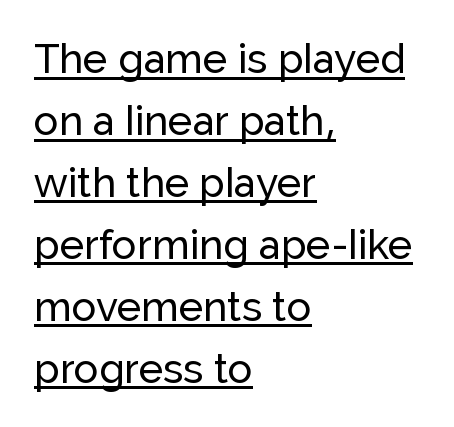
{"serif": "no", "italic": "no", "width": "normal", "stroke_contrast": "low", "x_height": "medium", "monospaced": "no", "underline": "yes", "align": "left", "line_spacing": "normal", "line_spacing_ratio": 1.51, "letter_spacing": "normal", "letter_spacing_em": 0.0, "glyph_px": 41}
